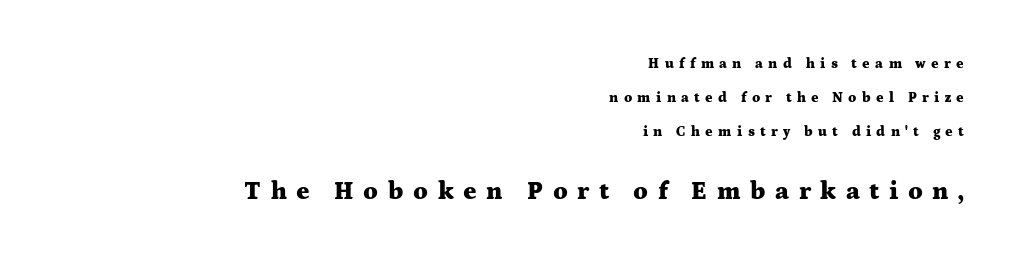
{"italic": "no", "bold": "yes", "underline": "no", "align": "right", "line_spacing": "loose", "line_spacing_ratio": 2.42, "letter_spacing": "wide", "letter_spacing_em": 0.38, "larger_block": "second", "size_ratio": 1.79, "glyph_px": 25}
